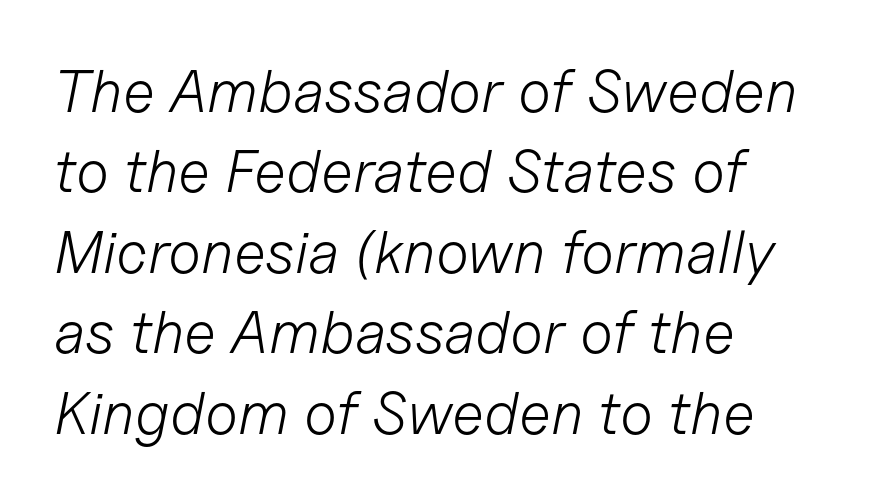
Check the space under the baseline: it is left empty. Tracking here is standard; glyphs follow each other at the usual distance. Italic? Definitely — the glyphs are oblique. Is this a fixed-width face? No — the glyphs have proportional, varying widths.
